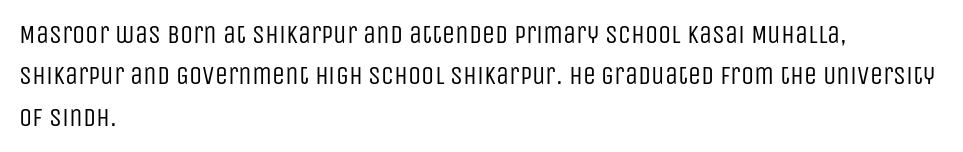
{"italic": "no", "bold": "no", "underline": "no", "align": "left", "line_spacing": "normal", "line_spacing_ratio": 1.59, "letter_spacing": "normal", "letter_spacing_em": 0.0, "glyph_px": 26}
